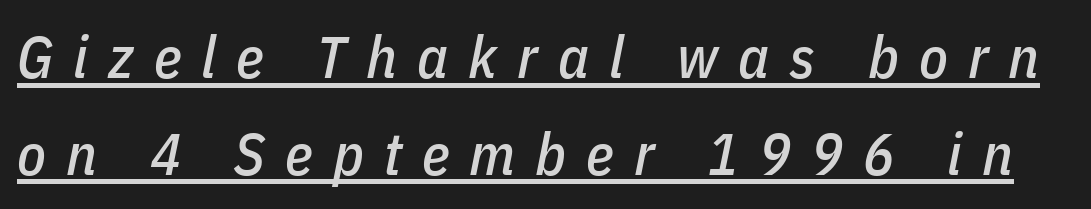
Q: Is the text italic (slanted)? A: Yes, it leans right by about 11 degrees.
Q: Is the text underlined? A: Yes.
Q: Is the spacing between letters normal or unusually wide? A: Unusually wide.
Q: Is the spacing between lines tight, normal or loose? A: Normal.
Q: Width (condensed, normal, or wide)? A: Condensed.
Q: Stroke contrast? A: Low.
Q: x-height? A: Medium.
Q: Monospaced? A: No.
